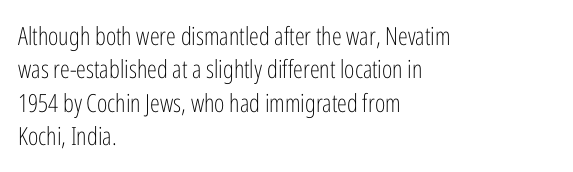
Q: Is the text bold? A: No.
Q: Is the text italic (slanted)? A: No, it is upright.
Q: Is the text underlined? A: No.
Q: How is the paragraph aligned? A: Left-aligned.
Q: Is the spacing between letters normal or unusually wide? A: Normal.
Q: Is the spacing between lines tight, normal or loose? A: Normal.
